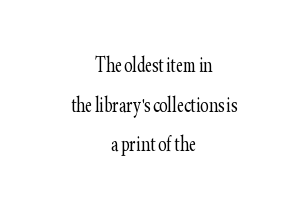
{"italic": "no", "bold": "no", "underline": "no", "align": "center", "line_spacing": "normal", "line_spacing_ratio": 1.59, "letter_spacing": "normal", "letter_spacing_em": 0.0, "glyph_px": 25}
